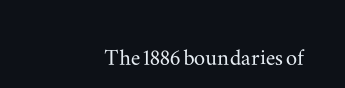
The image shows 28 px wide serif type, upright; set normal letter spacing, not underlined; medium stroke contrast and a small x-height.
